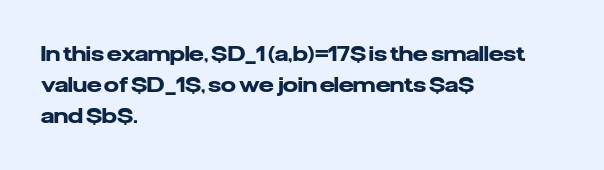
Q: Is the text bold? A: Yes.
Q: Is the text italic (slanted)? A: No, it is upright.
Q: Is the text underlined? A: No.
Q: How is the paragraph aligned? A: Left-aligned.
Q: Is the spacing between letters normal or unusually wide? A: Normal.
Q: Is the spacing between lines tight, normal or loose? A: Normal.
